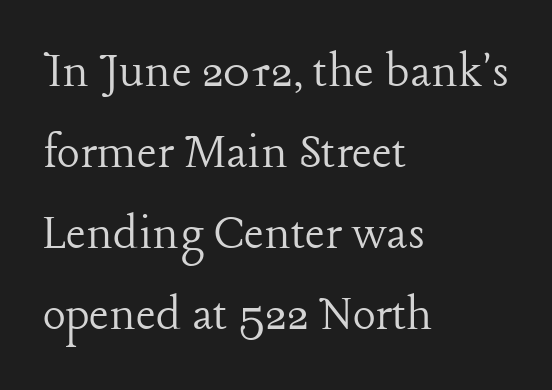
The image shows 54 px light serif type, upright; set left-aligned, normal line spacing (1.5x), normal letter spacing, not underlined; low stroke contrast and a medium x-height.
